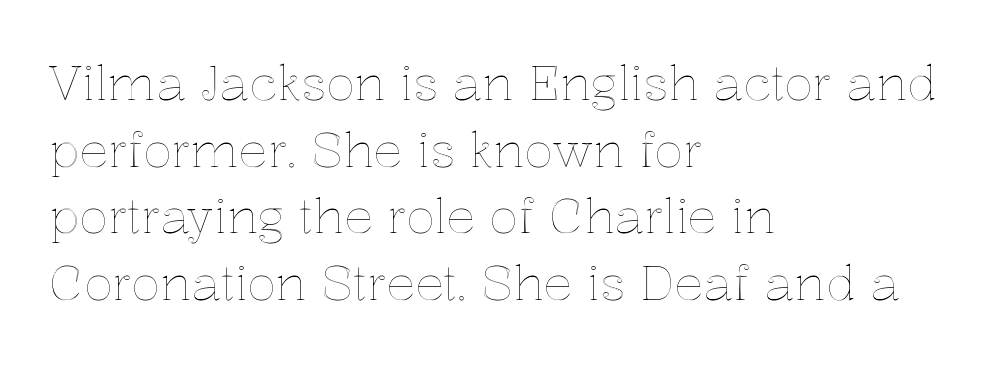
These lines are rendered in a variable-pitch font. Reading down the column, the eye jumps a familiar distance to each next line. The space beneath each line is pristine and unruled. Casual observation: everything's shoved over to the left.
